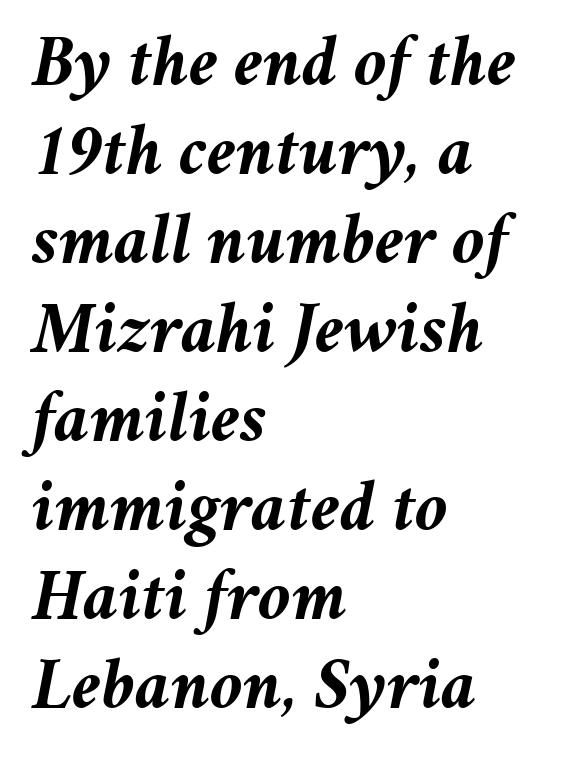
The image shows 73 px semibold type, italic (leaning right); set left-aligned, line spacing 1.22x, normal letter spacing, not underlined; medium stroke contrast and a medium x-height.
